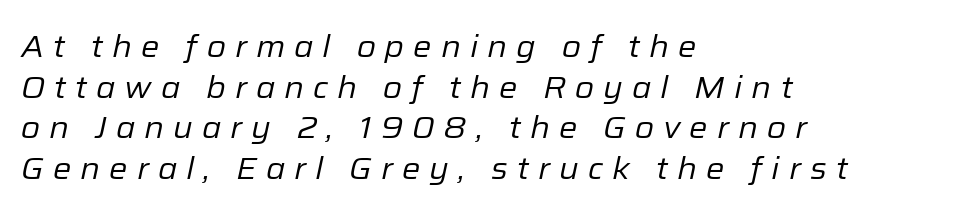
These lines are set flush left with a ragged right edge. These lines were composed using italics. Between one letter and the next there's a generous, obvious gap. Spacing verdict: proportional, widths tailored to each character. A light-to-regular cut is what we see here.
